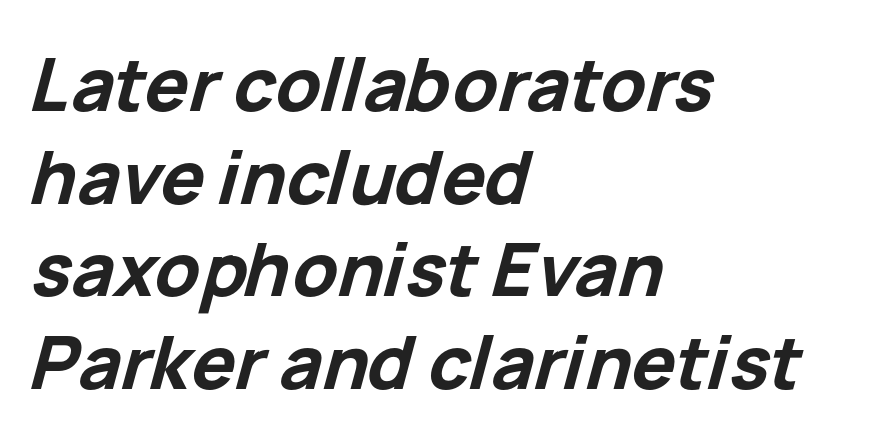
{"italic": "yes", "lean": "right", "slant_degrees": 15, "bold": "yes", "weight": "bold", "width": "normal", "stroke_contrast": "low", "x_height": "medium", "monospaced": "no", "underline": "no", "align": "left", "line_spacing": "normal", "line_spacing_ratio": 1.27, "letter_spacing": "normal", "letter_spacing_em": 0.0, "glyph_px": 73}
